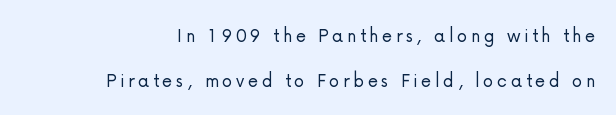
{"italic": "no", "bold": "no", "underline": "no", "line_spacing": "loose", "line_spacing_ratio": 2.14, "glyph_px": 21}
